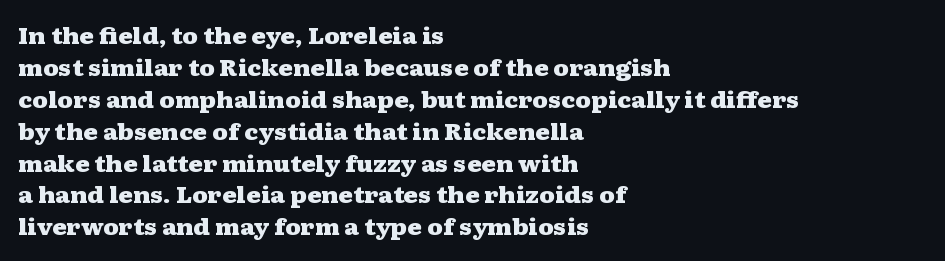
{"italic": "no", "bold": "yes", "underline": "no", "align": "left", "line_spacing": "normal", "line_spacing_ratio": 1.45, "letter_spacing": "normal", "letter_spacing_em": 0.0, "glyph_px": 22}
